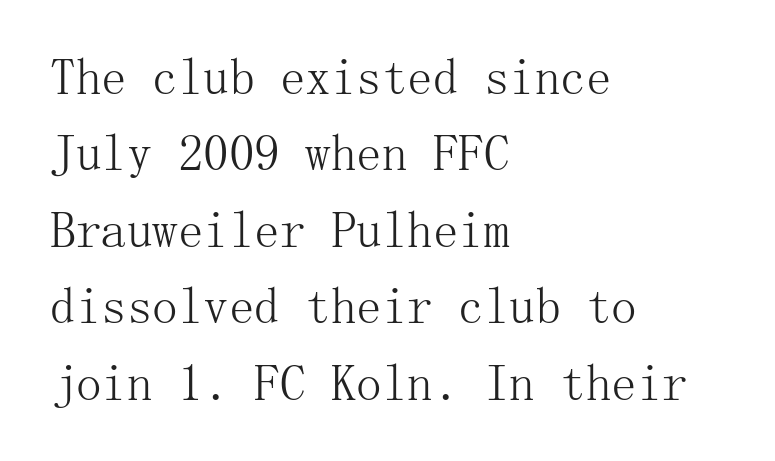
{"serif": "yes", "italic": "no", "bold": "no", "weight": "light", "width": "normal", "stroke_contrast": "medium", "x_height": "medium", "underline": "no", "align": "left", "line_spacing": "normal", "line_spacing_ratio": 1.5, "letter_spacing": "normal", "letter_spacing_em": 0.0, "glyph_px": 51}
